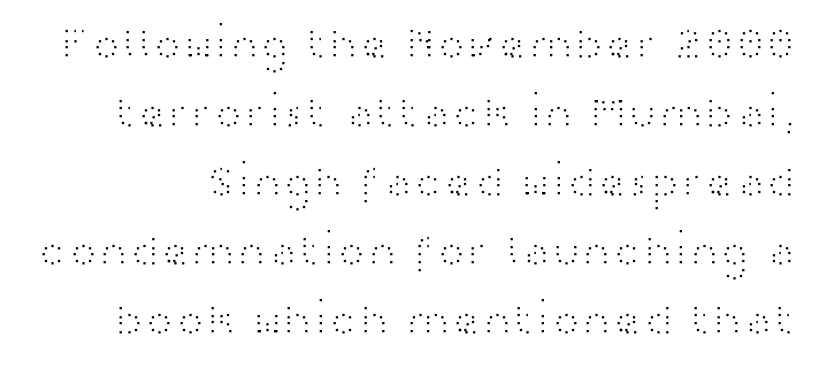
The image shows 46 px light, wide sans-serif type, upright; set normal line spacing (1.5x), normal letter spacing, not underlined; high stroke contrast and a medium x-height.
